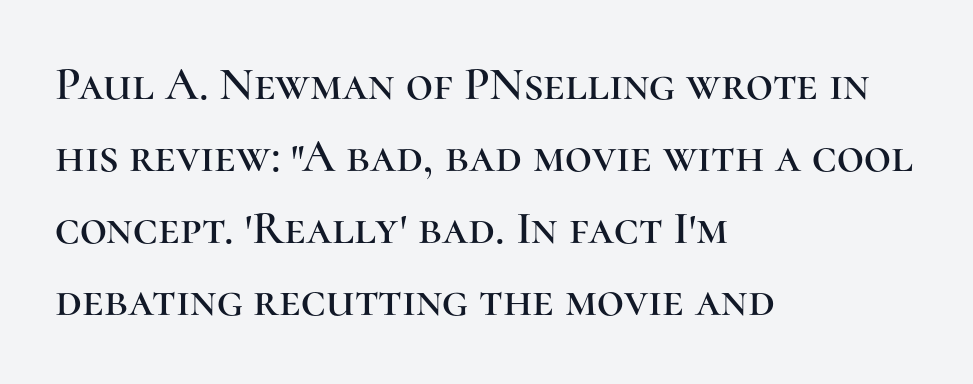
Classification — serif. The typesetter chose a ragged-right arrangement here. Posture: upright roman. Is this a fixed-width face? No — the glyphs have proportional, varying widths. Characters follow at the spacing the type designer built in.
